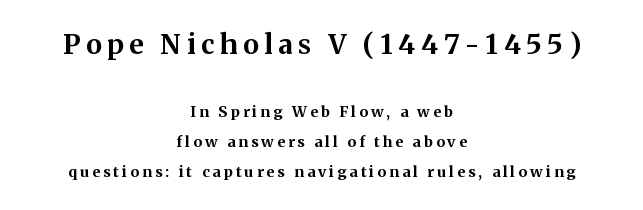
The image shows 27 px bold type, upright; set centered, loose line spacing (1.99x), unusually wide letter spacing (+0.21 em), not underlined; the first (top) block is 1.8x larger.
